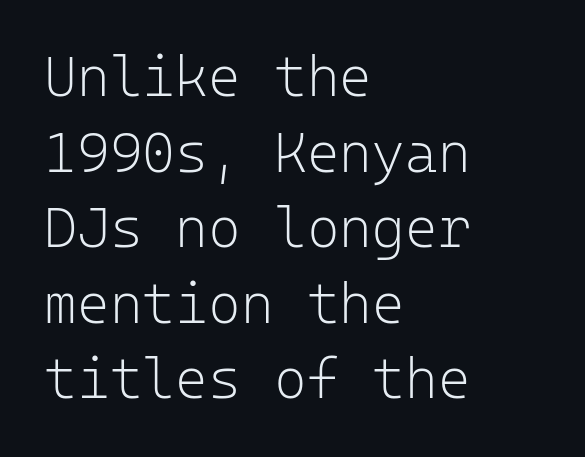
The font sits on the lighter half of the weight spectrum, regular included. Does the leading feel generous? No, just average. Honestly, there is no underline to notice here at all. Looks like terminal output: every glyph gets an equal slot.
